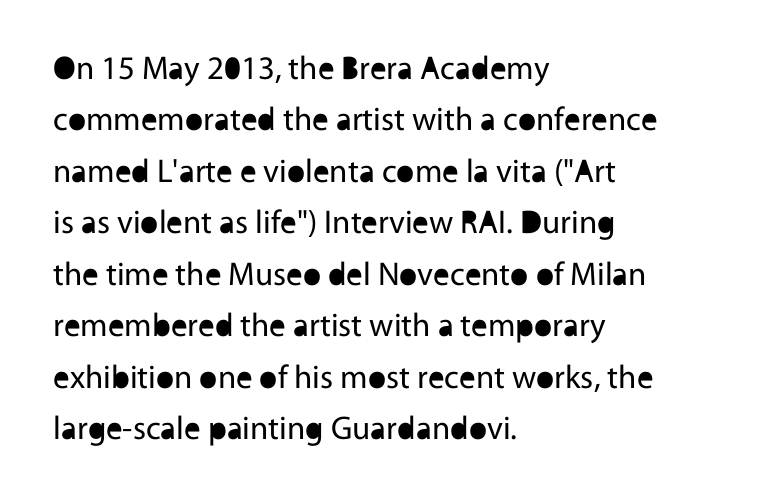
The image shows 33 px regular-weight sans-serif type, upright; set left-aligned, normal line spacing (1.56x), normal letter spacing, not underlined; a medium x-height.
